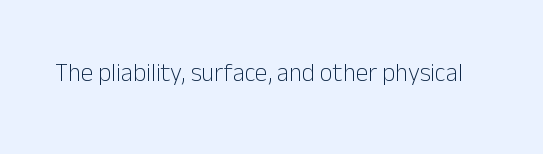
{"italic": "no", "bold": "no", "underline": "no", "letter_spacing": "normal", "letter_spacing_em": 0.0, "glyph_px": 25}
